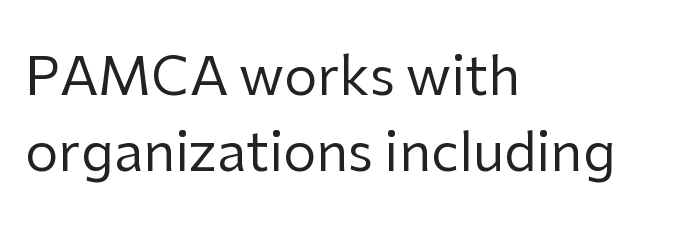
The axis of the letterforms is exactly vertical. Words appear dense and cohesive because spacing is normal. Nobody drew a line under any word here. You could not count columns in this text — the font is proportionally spaced. Check where the strokes stop: nothing finishes them off — pure sans.
